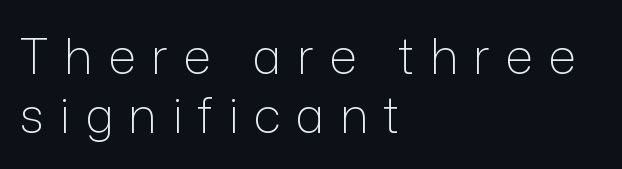
{"serif": "no", "italic": "no", "bold": "no", "weight": "light", "width": "normal", "stroke_contrast": "low", "x_height": "medium", "monospaced": "no", "underline": "no", "align": "left", "line_spacing_ratio": 1.2, "letter_spacing": "wide", "letter_spacing_em": 0.31, "glyph_px": 49}
